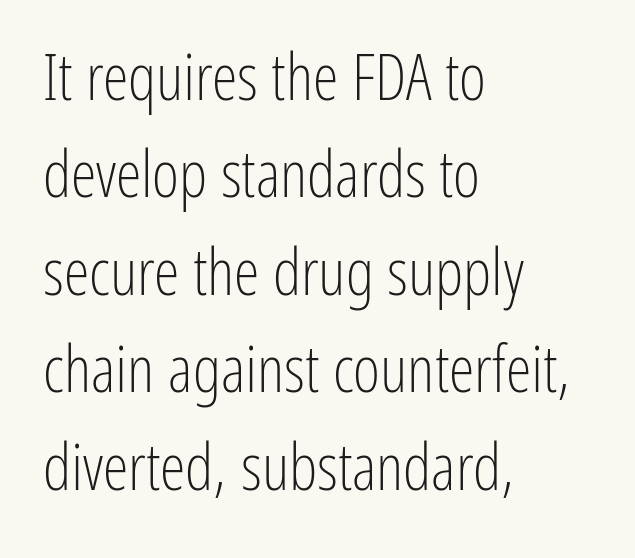
{"serif": "no", "italic": "no", "bold": "no", "weight": "light", "width": "condensed", "stroke_contrast": "low", "x_height": "medium", "monospaced": "no", "underline": "no", "align": "left", "line_spacing": "normal", "line_spacing_ratio": 1.5, "letter_spacing": "normal", "letter_spacing_em": 0.0, "glyph_px": 65}
